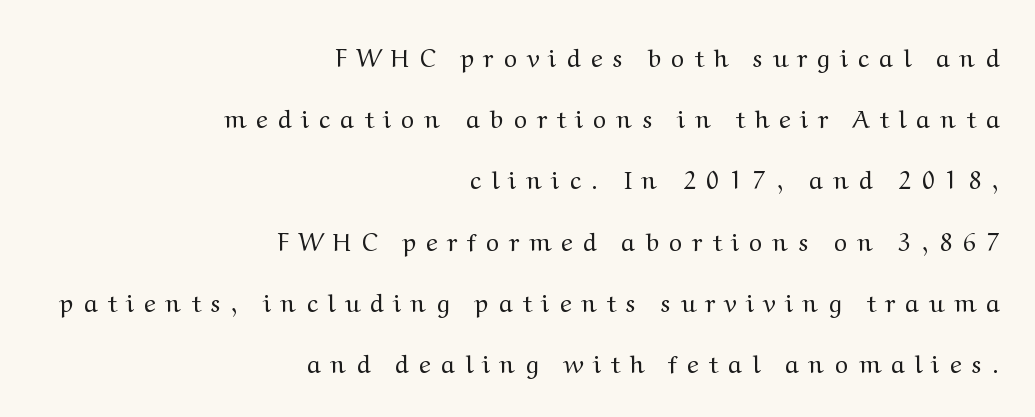
Q: Is the text bold? A: No.
Q: Is the text italic (slanted)? A: No, it is upright.
Q: Is the text underlined? A: No.
Q: How is the paragraph aligned? A: Right-aligned.
Q: Is the spacing between letters normal or unusually wide? A: Unusually wide.
Q: Is the spacing between lines tight, normal or loose? A: Loose.
